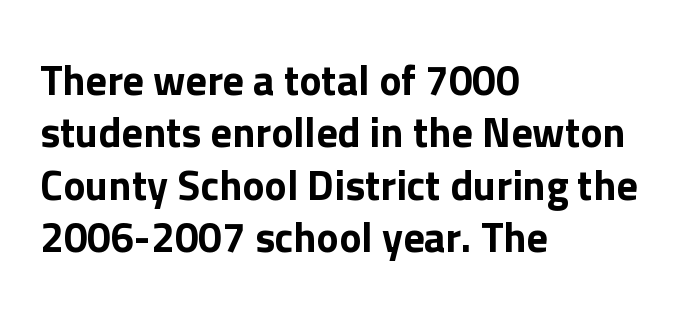
Q: Is the text italic (slanted)? A: No, it is upright.
Q: Is the typeface a serif or a sans-serif typeface? A: Sans-serif.
Q: Is the text underlined? A: No.
Q: How is the paragraph aligned? A: Left-aligned.
Q: Is the spacing between letters normal or unusually wide? A: Normal.
Q: Is the spacing between lines tight, normal or loose? A: Normal.
Q: Width (condensed, normal, or wide)? A: Normal.
Q: Stroke contrast? A: Low.
Q: x-height? A: Medium.
Q: Monospaced? A: No.
